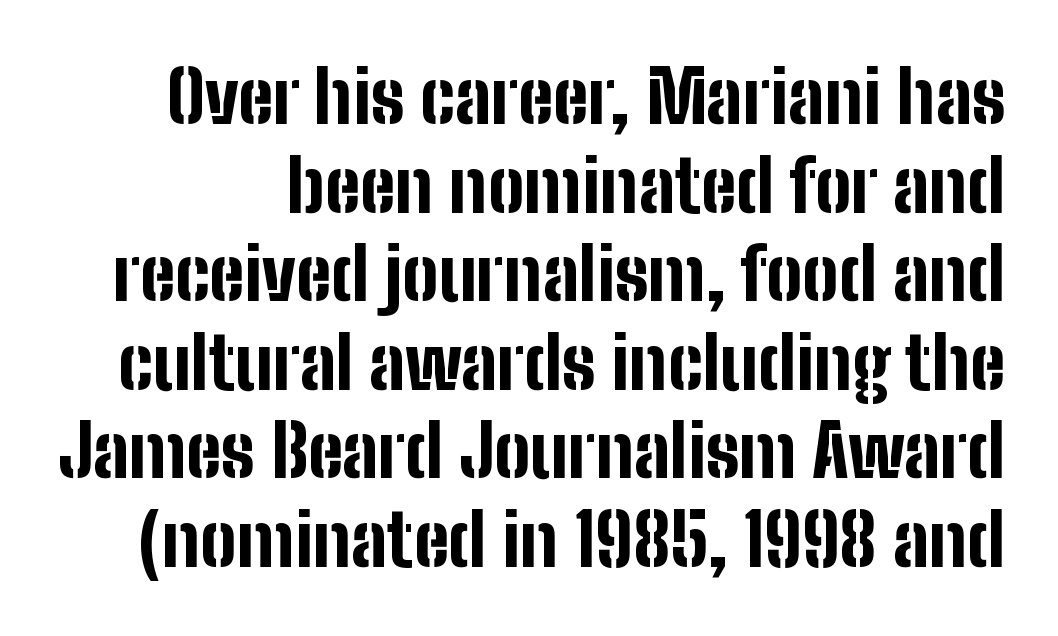
{"serif": "no", "italic": "no", "bold": "yes", "weight": "bold", "width": "condensed", "stroke_contrast": "low", "x_height": "medium", "monospaced": "no", "underline": "no", "line_spacing_ratio": 1.23, "letter_spacing": "normal", "letter_spacing_em": 0.0, "glyph_px": 72}
